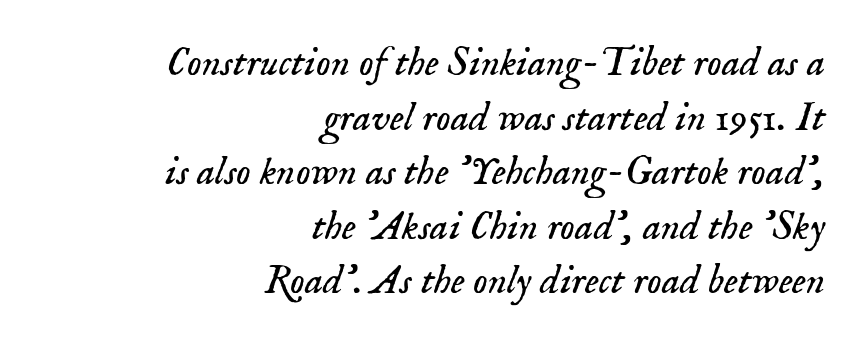
The compositor pushed each line to the right boundary. Between one letter and the next there's only the usual sliver of space. The typography opts for an oblique posture over an upright one. No chunkiness to these letters — they're not bold.
